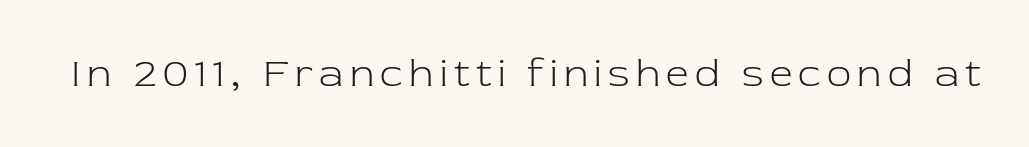
Q: Is the text bold? A: No.
Q: Is the text italic (slanted)? A: No, it is upright.
Q: Is the typeface a serif or a sans-serif typeface? A: Serif.
Q: Is the text underlined? A: No.
Q: Width (condensed, normal, or wide)? A: Normal.
Q: Stroke contrast? A: Low.
Q: x-height? A: Medium.
Q: Monospaced? A: No.
